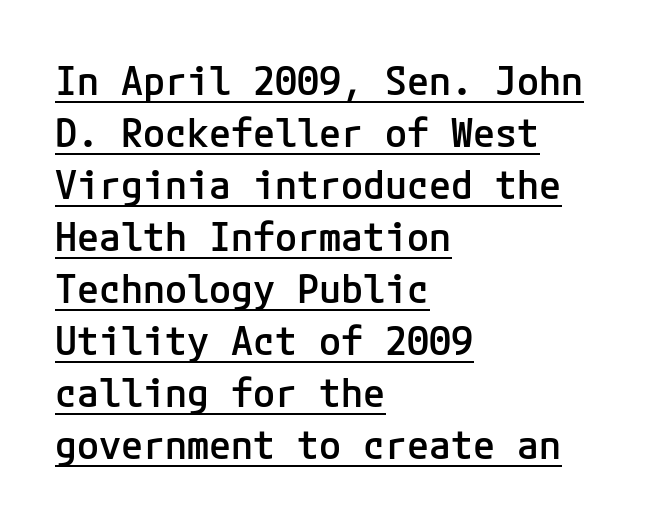
{"serif": "no", "italic": "no", "bold": "semi", "weight": "semibold", "width": "normal", "stroke_contrast": "low", "x_height": "medium", "underline": "yes", "align": "left", "line_spacing": "normal", "line_spacing_ratio": 1.3, "letter_spacing": "normal", "letter_spacing_em": 0.0, "glyph_px": 40}
